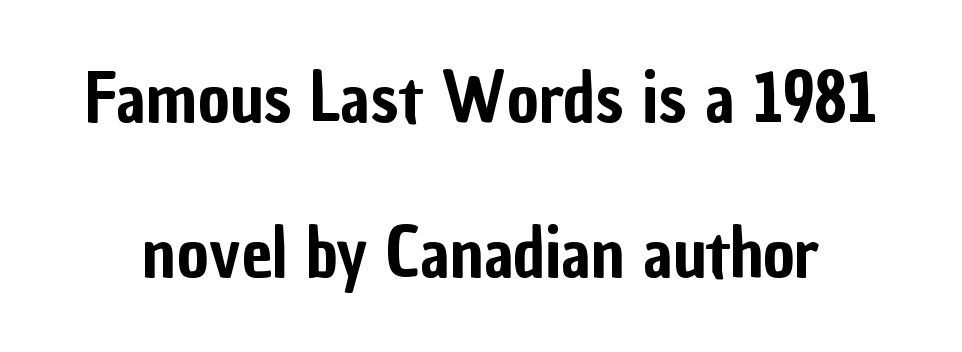
Q: Is the text italic (slanted)? A: No, it is upright.
Q: Is the typeface a serif or a sans-serif typeface? A: Sans-serif.
Q: Is the text underlined? A: No.
Q: Is the spacing between letters normal or unusually wide? A: Normal.
Q: Is the spacing between lines tight, normal or loose? A: Loose.
Q: Width (condensed, normal, or wide)? A: Condensed.
Q: Stroke contrast? A: Low.
Q: x-height? A: Medium.
Q: Monospaced? A: No.
